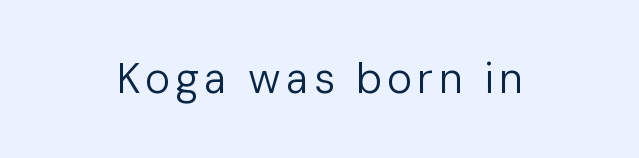
Q: Is the text bold? A: No.
Q: Is the text italic (slanted)? A: No, it is upright.
Q: Is the typeface a serif or a sans-serif typeface? A: Sans-serif.
Q: Is the text underlined? A: No.
Q: Width (condensed, normal, or wide)? A: Normal.
Q: Stroke contrast? A: Low.
Q: x-height? A: Medium.
Q: Monospaced? A: No.
